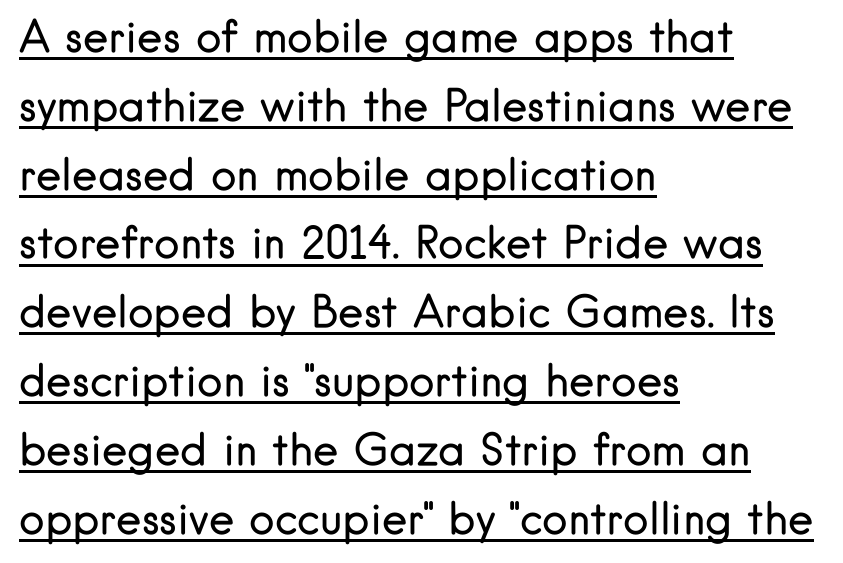
Q: Is the text bold? A: No.
Q: Is the text italic (slanted)? A: No, it is upright.
Q: Is the typeface a serif or a sans-serif typeface? A: Sans-serif.
Q: Is the text underlined? A: Yes.
Q: How is the paragraph aligned? A: Left-aligned.
Q: Is the spacing between letters normal or unusually wide? A: Normal.
Q: Is the spacing between lines tight, normal or loose? A: Normal.
Q: Width (condensed, normal, or wide)? A: Normal.
Q: Stroke contrast? A: Low.
Q: x-height? A: Small.
Q: Monospaced? A: No.
